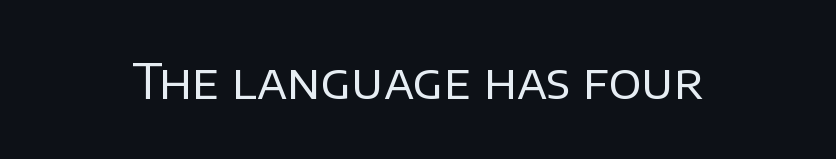
Q: Is the text bold? A: No.
Q: Is the text italic (slanted)? A: No, it is upright.
Q: Is the typeface a serif or a sans-serif typeface? A: Sans-serif.
Q: Is the text underlined? A: No.
Q: Is the spacing between letters normal or unusually wide? A: Normal.
Q: Width (condensed, normal, or wide)? A: Normal.
Q: Stroke contrast? A: Low.
Q: x-height? A: Large.
Q: Monospaced? A: No.
